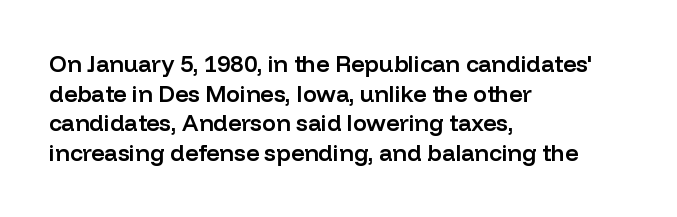
Q: Is the text bold? A: Semi-bold.
Q: Is the text italic (slanted)? A: No, it is upright.
Q: Is the text underlined? A: No.
Q: How is the paragraph aligned? A: Left-aligned.
Q: Is the spacing between letters normal or unusually wide? A: Normal.
Q: Is the spacing between lines tight, normal or loose? A: Normal.
